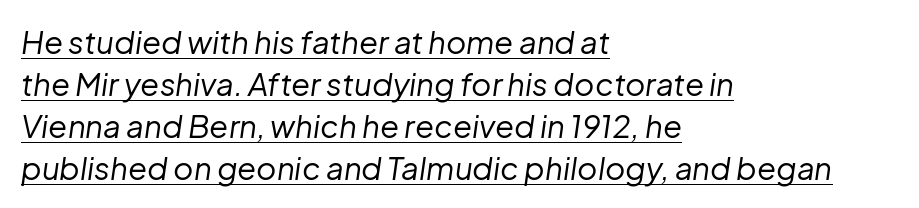
Q: Is the text bold? A: No.
Q: Is the text italic (slanted)? A: Yes, it leans right by about 8 degrees.
Q: Is the text underlined? A: Yes.
Q: How is the paragraph aligned? A: Left-aligned.
Q: Is the spacing between letters normal or unusually wide? A: Normal.
Q: Is the spacing between lines tight, normal or loose? A: Normal.
Q: Width (condensed, normal, or wide)? A: Normal.
Q: Stroke contrast? A: Low.
Q: x-height? A: Medium.
Q: Monospaced? A: No.
